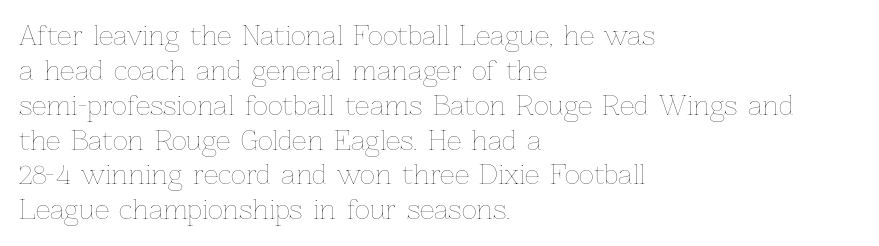
The strip under each line holds only bare page. Short note: letters normally spaced. The axis of the letterforms is exactly vertical. Line spacing here is normal. The rendering anchors every line to the left-hand side.
